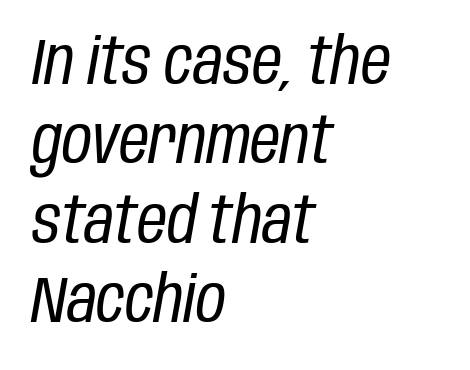
{"italic": "yes", "lean": "right", "slant_degrees": 10, "bold": "no", "weight": "regular", "width": "condensed", "stroke_contrast": "low", "x_height": "large", "monospaced": "no", "underline": "no", "align": "left", "line_spacing_ratio": 1.22, "letter_spacing": "normal", "letter_spacing_em": 0.0, "glyph_px": 65}
